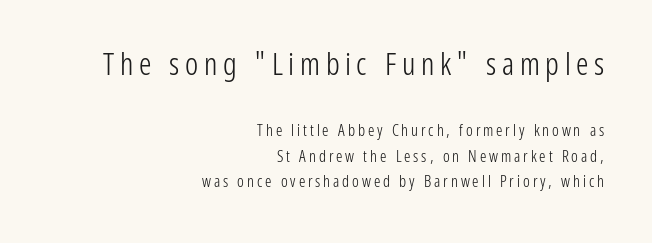
The image shows 31 px light, condensed sans-serif type, upright; set right-aligned, normal line spacing (1.59x), not underlined; the first (top) block is 1.94x larger; low stroke contrast and a medium x-height.
